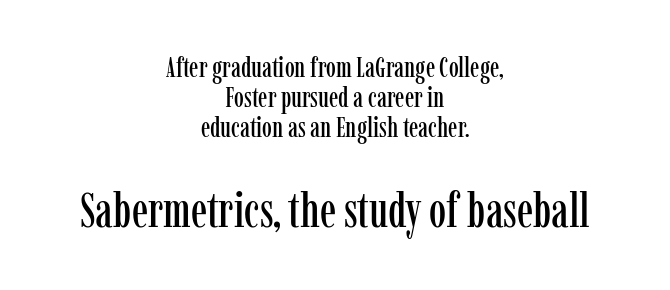
Descenders hang freely into open space. A typesetter would call this proportional, since set widths differ per character. The typesetter chose a symmetrical, centered arrangement here. Serif or sans? Serif — the stroke terminals have little feet. Does the leading feel generous? Not at all — it's pinched. Two sizes are in play, and the larger belongs to the second block.
